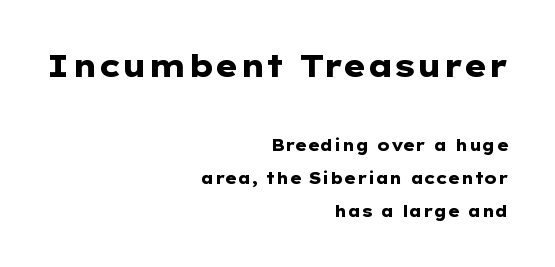
The face used here is proportionally spaced, like ordinary book or web type. The text block is weighted toward the right margin, trailing off unevenly leftward. The line texture is even and compact thanks to regular tracking. Rule under the text: the space is simply empty.
